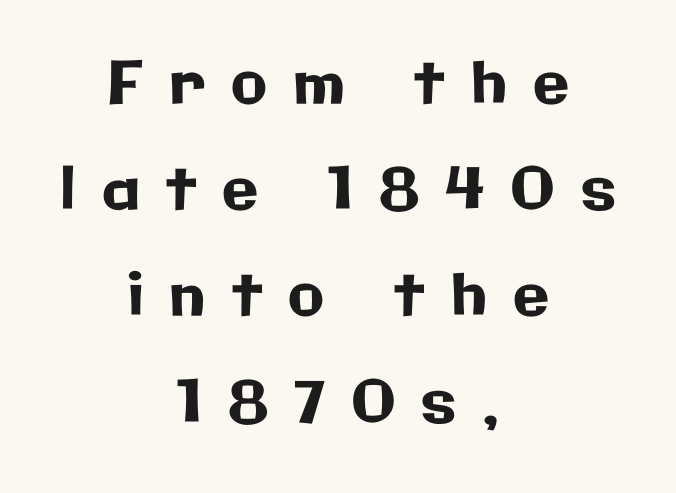
Q: Is the text italic (slanted)? A: No, it is upright.
Q: Is the typeface a serif or a sans-serif typeface? A: Sans-serif.
Q: Is the text underlined? A: No.
Q: How is the paragraph aligned? A: Centered.
Q: Is the spacing between letters normal or unusually wide? A: Unusually wide.
Q: Width (condensed, normal, or wide)? A: Normal.
Q: Stroke contrast? A: Low.
Q: x-height? A: Medium.
Q: Monospaced? A: No.
